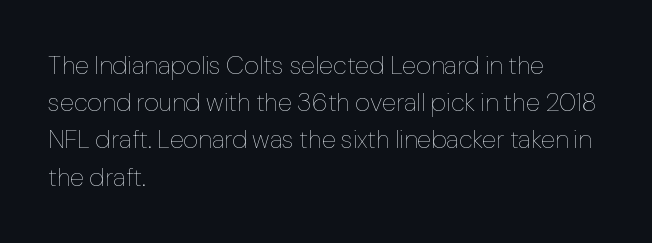
The rendering anchors every line to the left-hand side. A clean baseline with only descenders dipping below it. No chunkiness to these letters — they're not bold. Leading matches the norm, producing a regular column. Ascenders rise straight up at ninety degrees. Nobody touched the tracking dial on this one.
